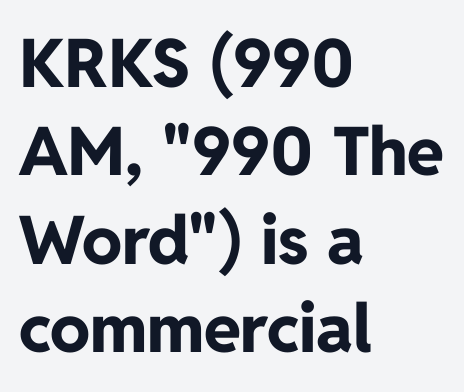
The face used here is proportionally spaced, like ordinary book or web type. The sample has been set heavy, in full bold. Each word holds together tightly as a unit, with standard inter-letter gaps. Evenly set lines give the paragraph a standard silhouette.
